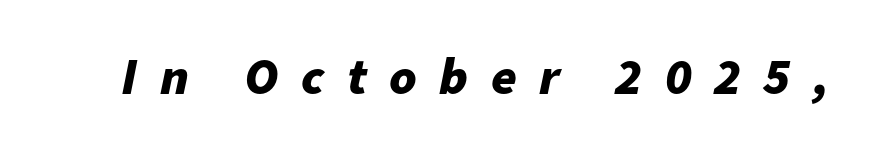
{"italic": "yes", "lean": "right", "slant_degrees": 11, "bold": "yes", "weight": "bold", "width": "normal", "stroke_contrast": "low", "x_height": "medium", "monospaced": "no", "underline": "no", "letter_spacing": "wide", "letter_spacing_em": 0.43, "glyph_px": 52}
